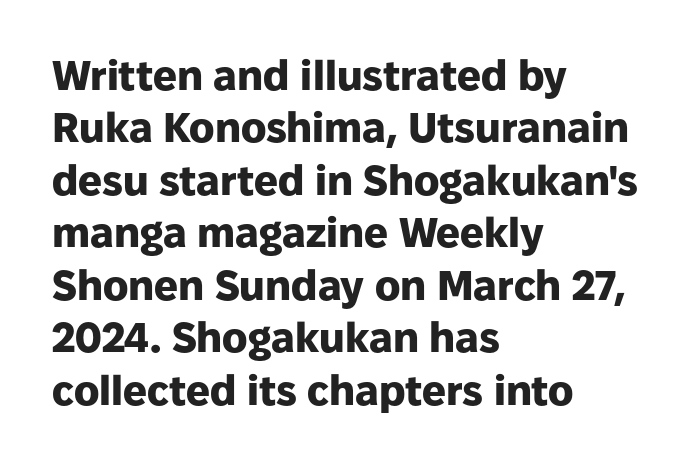
Q: Is the text bold? A: Yes.
Q: Is the text italic (slanted)? A: No, it is upright.
Q: Is the typeface a serif or a sans-serif typeface? A: Sans-serif.
Q: Is the text underlined? A: No.
Q: How is the paragraph aligned? A: Left-aligned.
Q: Is the spacing between letters normal or unusually wide? A: Normal.
Q: Is the spacing between lines tight, normal or loose? A: Normal.
Q: Width (condensed, normal, or wide)? A: Normal.
Q: Stroke contrast? A: Low.
Q: x-height? A: Medium.
Q: Monospaced? A: No.
